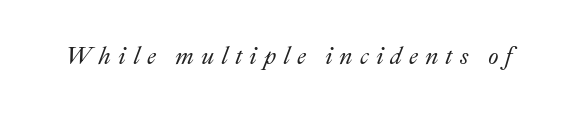
Q: Is the text italic (slanted)? A: Yes, it leans right by about 22 degrees.
Q: Is the text underlined? A: No.
Q: Is the spacing between letters normal or unusually wide? A: Unusually wide.
